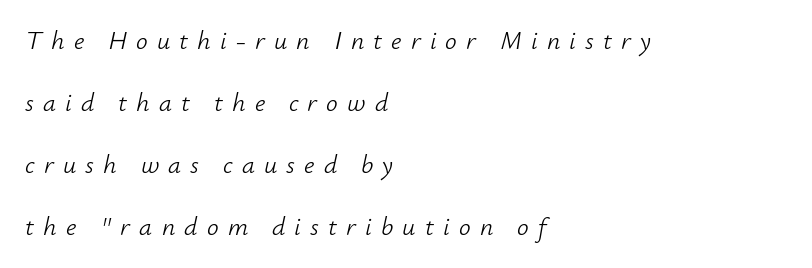
These lines stand farther apart than default settings would place them. The baseline area is clear. Horizontally, the lines are justified to the leading edge only. These lines were composed using italics.
